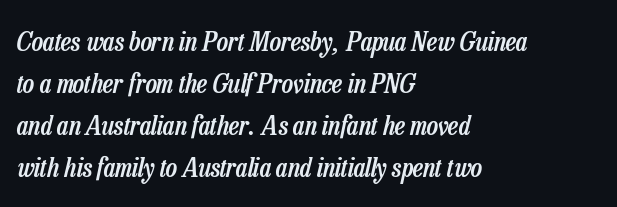
The image shows 27 px text type, italic (leaning right); set left-aligned, normal line spacing (1.56x), normal letter spacing, not underlined.
